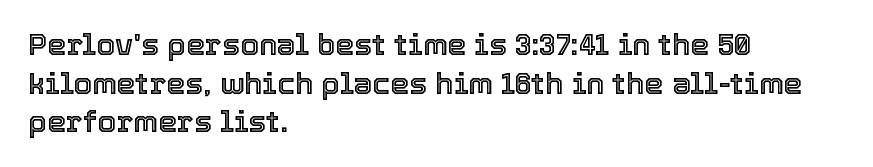
The image shows 30 px text type, upright; set left-aligned, normal line spacing (1.29x), normal letter spacing, not underlined; a medium x-height.
